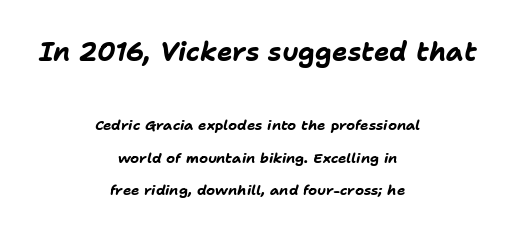
The composition opens big and finishes small. Tall strokes in this sample are angled rather than plumb. This sample uses plain, unmodified letter spacing. This sample is center-justified, so both line endings float freely. Does the weight exceed regular? Yes, all the way to bold.
